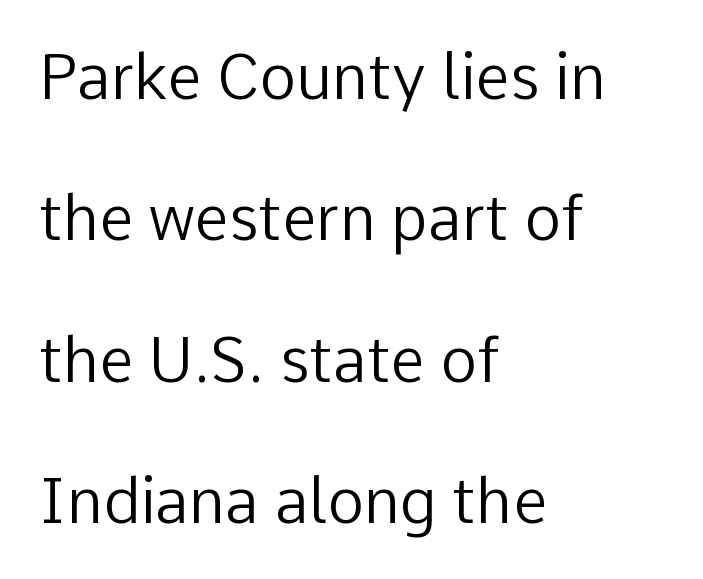
{"serif": "no", "italic": "no", "bold": "no", "weight": "regular", "width": "normal", "stroke_contrast": "low", "x_height": "medium", "monospaced": "no", "underline": "no", "align": "left", "line_spacing": "loose", "line_spacing_ratio": 2.28, "letter_spacing": "normal", "letter_spacing_em": 0.0, "glyph_px": 62}
